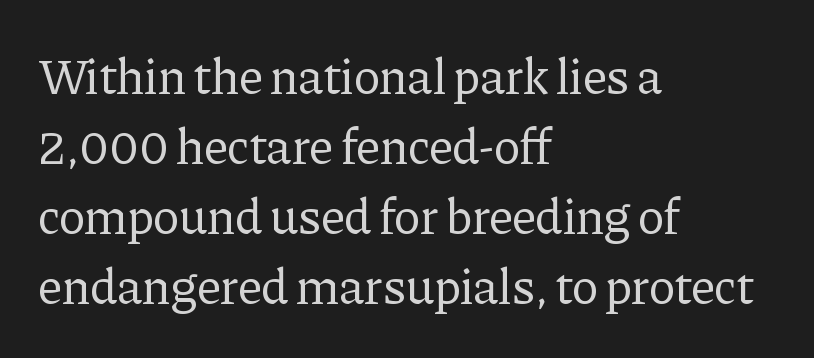
Note the varied advance widths — an 'i' is clearly narrower than an 'm'. Leading: standard. The compositor pushed each line to the left boundary. Each stroke keeps to a modest, everyday thickness or less.
